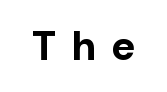
{"serif": "no", "italic": "no", "bold": "yes", "weight": "bold", "width": "normal", "stroke_contrast": "low", "x_height": "medium", "monospaced": "no", "underline": "no", "letter_spacing": "wide", "letter_spacing_em": 0.35, "glyph_px": 41}
